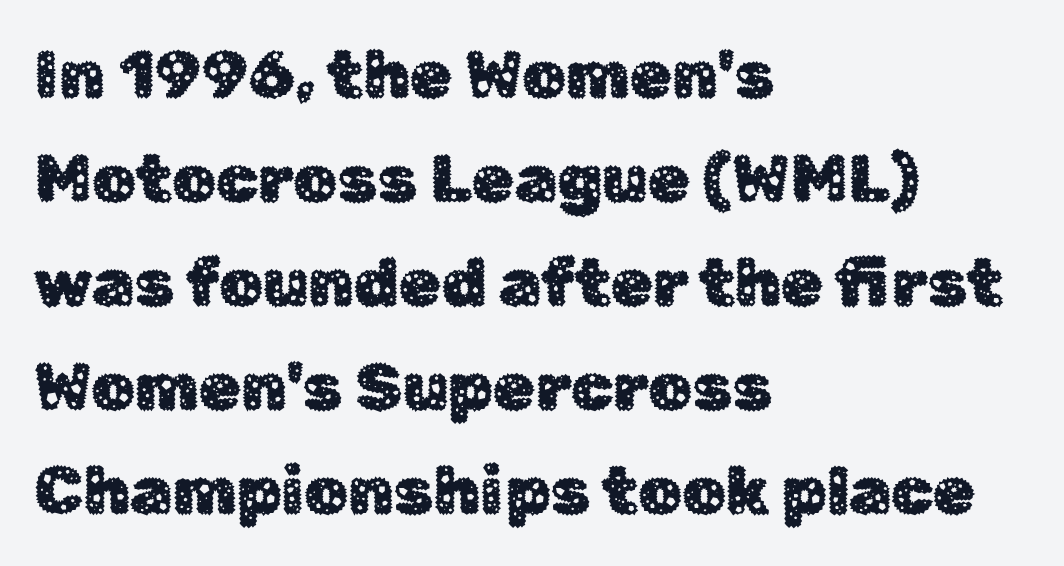
{"serif": "no", "italic": "no", "width": "normal", "stroke_contrast": "low", "x_height": "medium", "monospaced": "no", "underline": "no", "align": "left", "line_spacing": "normal", "line_spacing_ratio": 1.53, "letter_spacing": "normal", "letter_spacing_em": 0.0, "glyph_px": 68}
